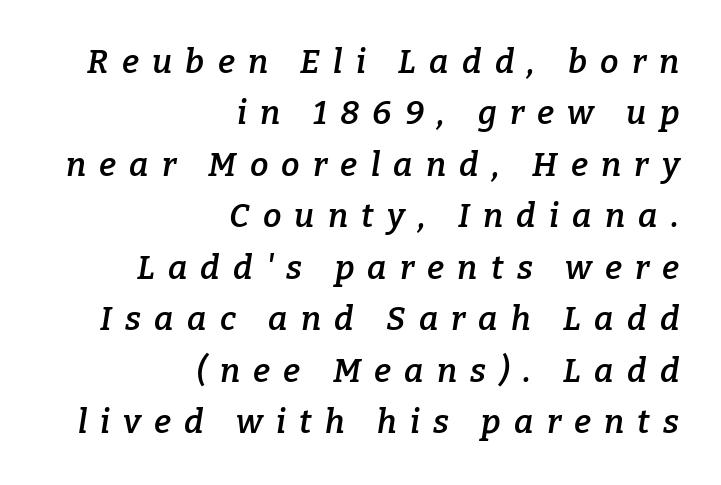
{"serif": "yes", "italic": "yes", "lean": "right", "slant_degrees": 9, "bold": "semi", "weight": "semibold", "width": "normal", "stroke_contrast": "low", "x_height": "medium", "monospaced": "no", "underline": "no", "align": "right", "line_spacing": "normal", "line_spacing_ratio": 1.56, "letter_spacing": "wide", "letter_spacing_em": 0.4, "glyph_px": 33}
